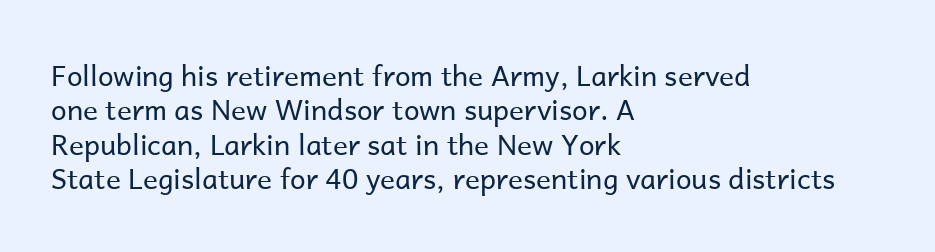
Q: Is the text bold? A: No.
Q: Is the text italic (slanted)? A: No, it is upright.
Q: Is the typeface a serif or a sans-serif typeface? A: Sans-serif.
Q: Is the text underlined? A: No.
Q: How is the paragraph aligned? A: Left-aligned.
Q: Is the spacing between letters normal or unusually wide? A: Normal.
Q: Width (condensed, normal, or wide)? A: Normal.
Q: Stroke contrast? A: Low.
Q: x-height? A: Medium.
Q: Monospaced? A: No.
